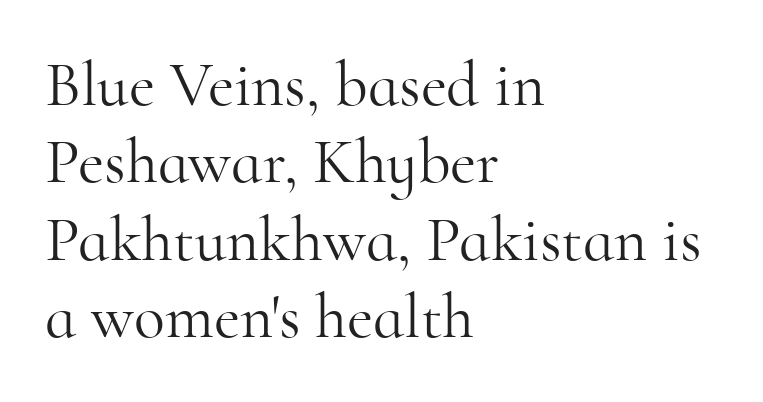
{"serif": "yes", "italic": "no", "bold": "no", "weight": "light", "width": "normal", "stroke_contrast": "high", "x_height": "small", "monospaced": "no", "underline": "no", "align": "left", "line_spacing_ratio": 1.21, "letter_spacing": "normal", "letter_spacing_em": 0.0, "glyph_px": 64}
